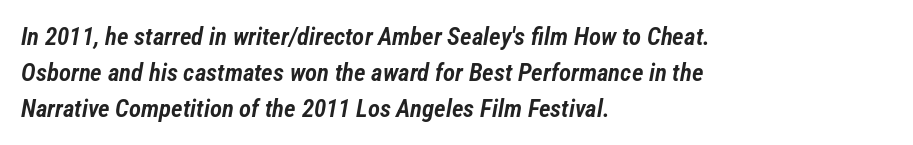
The sample has been set in demibold, a notch under bold. The lines are quadded left. The passage shown has conventional tracking throughout. You can tell it's italic because the verticals aren't actually vertical. If you measured baseline to baseline, you'd find a middling distance. The strip under each line holds only bare page.
